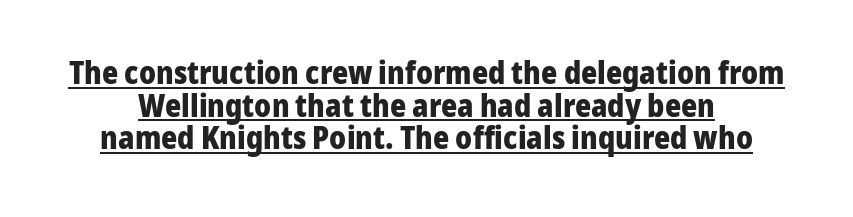
The image shows 31 px heavy sans-serif type, upright; set tight line spacing (1.05x), normal letter spacing, underlined; low stroke contrast and a medium x-height.
